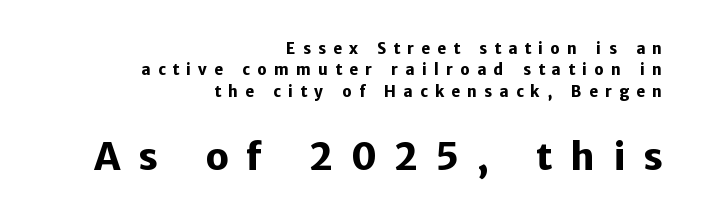
{"serif": "no", "italic": "no", "bold": "yes", "weight": "heavy", "width": "normal", "stroke_contrast": "low", "x_height": "medium", "monospaced": "no", "underline": "no", "align": "right", "line_spacing": "normal", "line_spacing_ratio": 1.43, "letter_spacing": "wide", "letter_spacing_em": 0.48, "larger_block": "second", "size_ratio": 2.47, "glyph_px": 37}
